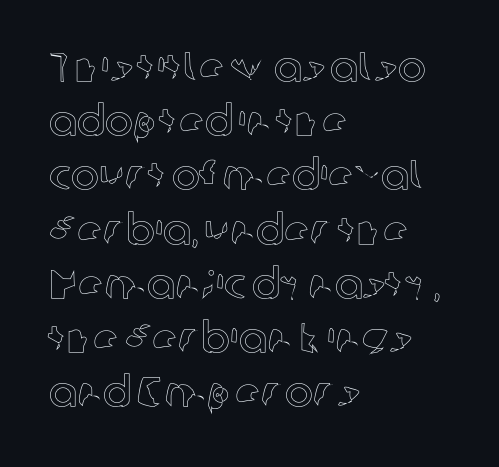
Q: Is the text italic (slanted)? A: No, it is upright.
Q: Is the text underlined? A: No.
Q: How is the paragraph aligned? A: Left-aligned.
Q: Is the spacing between letters normal or unusually wide? A: Normal.
Q: Is the spacing between lines tight, normal or loose? A: Normal.
Q: Width (condensed, normal, or wide)? A: Normal.
Q: x-height? A: Medium.
Q: Monospaced? A: No.
